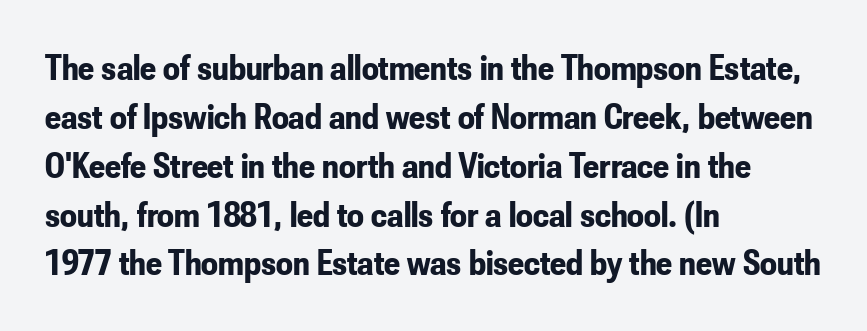
The image shows 37 px bold, condensed sans-serif type, upright; set left-aligned, normal line spacing (1.32x), normal letter spacing, not underlined; low stroke contrast and a small x-height.
